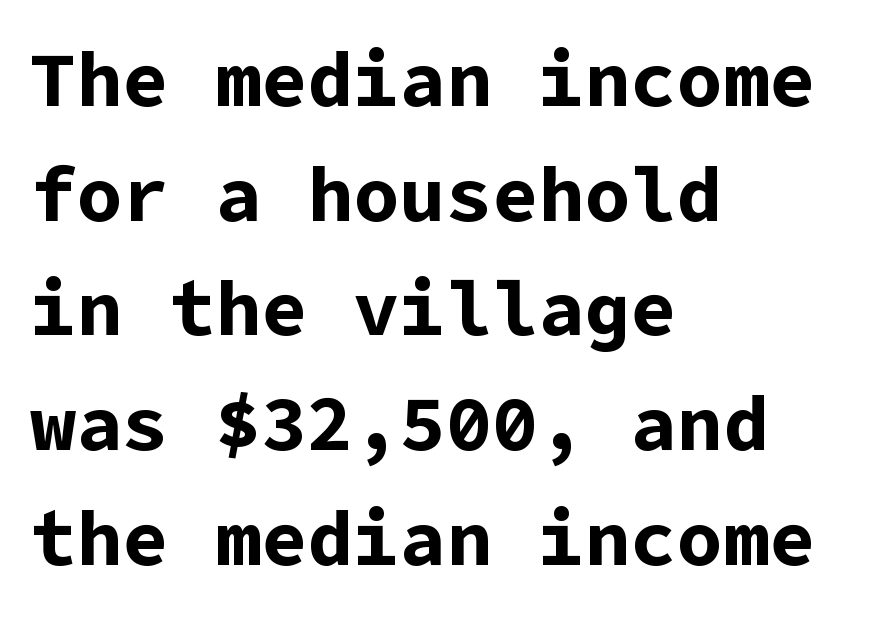
{"serif": "no", "italic": "no", "bold": "yes", "weight": "bold", "width": "normal", "stroke_contrast": "low", "x_height": "medium", "underline": "no", "align": "left", "line_spacing": "normal", "line_spacing_ratio": 1.49, "letter_spacing": "normal", "letter_spacing_em": 0.0, "glyph_px": 77}
